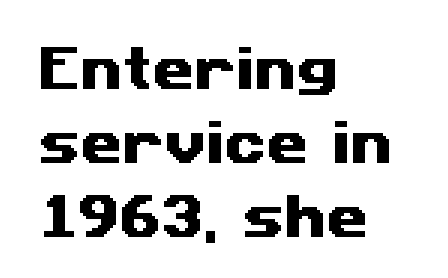
The image shows 48 px wide sans-serif type; set left-aligned, normal line spacing (1.54x), normal letter spacing, not underlined; medium stroke contrast and a medium x-height.
